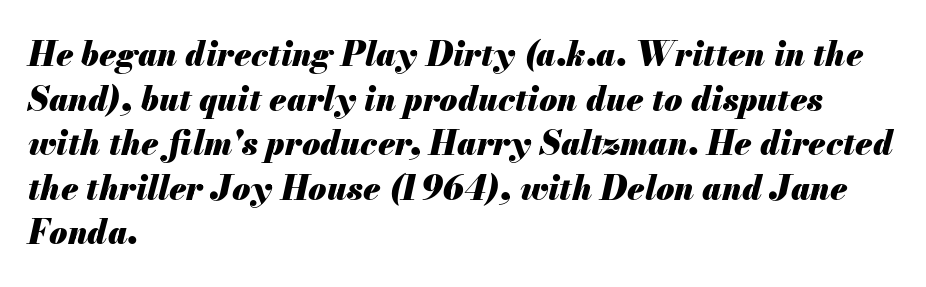
Glyph-to-glyph distance matches everyday printed text. Is this a fixed-width face? No — the glyphs have proportional, varying widths. Notice how the passage keeps a crisp vertical edge on the left only. The space directly below the letters is spotless. Normally led — the rows are evenly, conventionally spaced.
